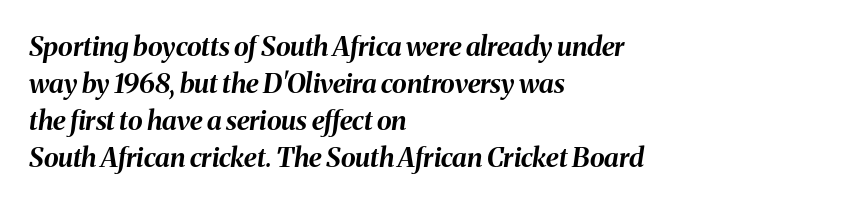
The space directly below the letters is spotless. The axis of the letterforms is tilted away from vertical. Students, this is bold: see how much ink each stroke carries. The designer left line spacing at the default. Glyph-to-glyph distance matches everyday printed text. Which margin do the lines hug? The left one — the right edge is uneven.
